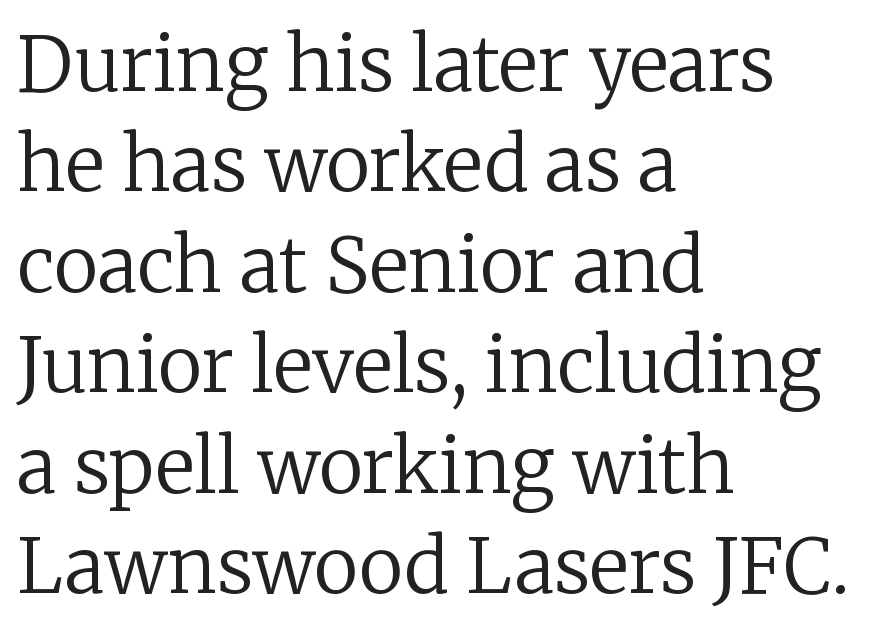
The image shows 75 px regular-weight serif type, upright; set left-aligned, normal line spacing (1.34x), normal letter spacing, not underlined; low stroke contrast and a medium x-height.
